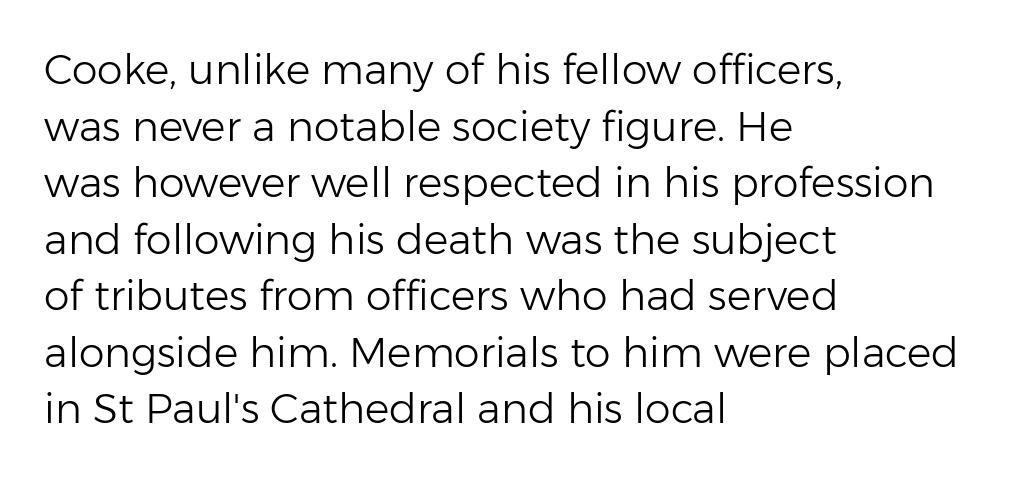
The image shows 41 px light sans-serif type, upright; set left-aligned, normal line spacing (1.38x), normal letter spacing, not underlined; low stroke contrast and a medium x-height.
